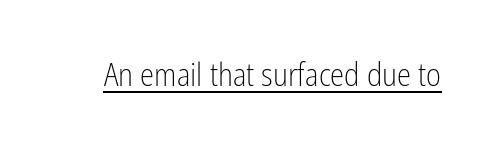
The image shows 32 px light, condensed sans-serif type, upright; set normal letter spacing, underlined; low stroke contrast and a medium x-height.
